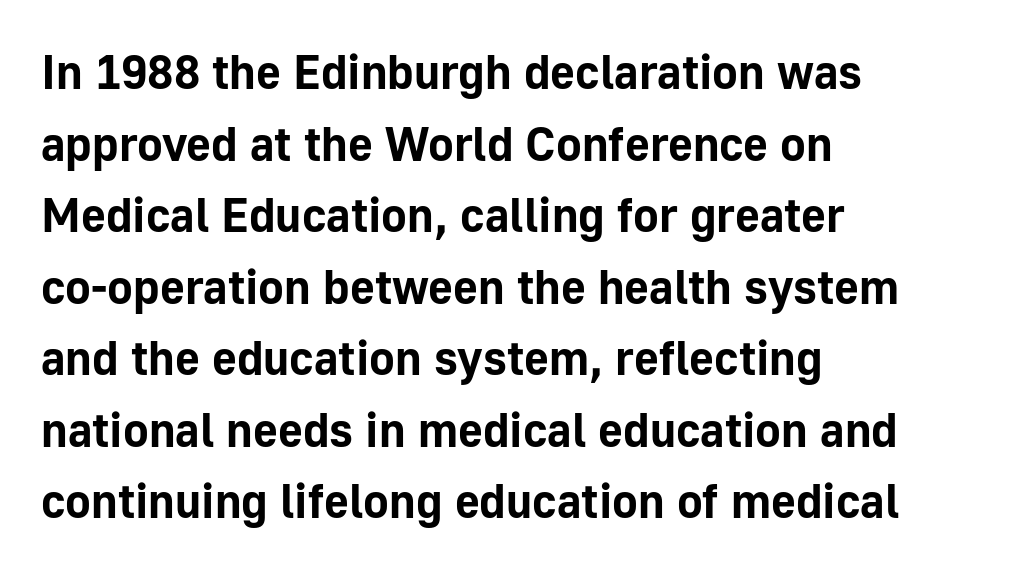
Q: Is the text bold? A: Yes.
Q: Is the text italic (slanted)? A: No, it is upright.
Q: Is the typeface a serif or a sans-serif typeface? A: Sans-serif.
Q: Is the text underlined? A: No.
Q: How is the paragraph aligned? A: Left-aligned.
Q: Is the spacing between letters normal or unusually wide? A: Normal.
Q: Is the spacing between lines tight, normal or loose? A: Normal.
Q: Width (condensed, normal, or wide)? A: Normal.
Q: Stroke contrast? A: Low.
Q: x-height? A: Medium.
Q: Monospaced? A: No.
